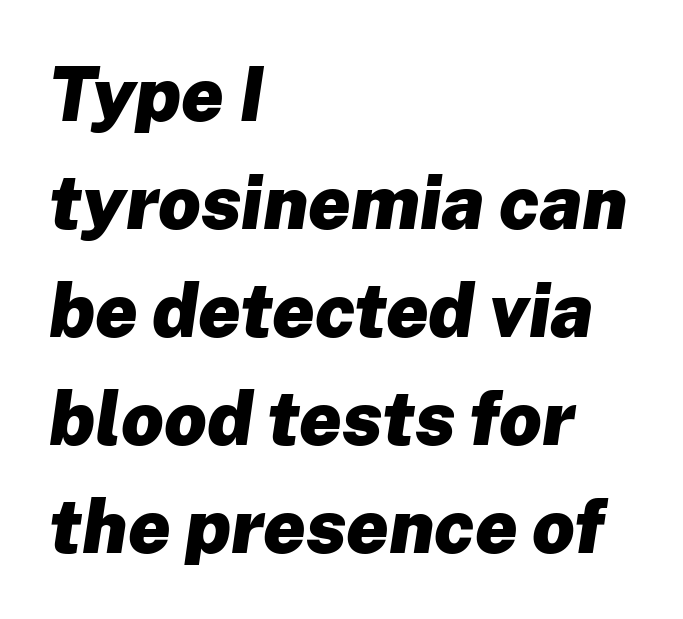
Q: Is the text bold? A: Yes.
Q: Is the text italic (slanted)? A: Yes, it leans right by about 8 degrees.
Q: Is the text underlined? A: No.
Q: How is the paragraph aligned? A: Left-aligned.
Q: Is the spacing between letters normal or unusually wide? A: Normal.
Q: Is the spacing between lines tight, normal or loose? A: Normal.
Q: Width (condensed, normal, or wide)? A: Normal.
Q: Stroke contrast? A: Low.
Q: x-height? A: Medium.
Q: Monospaced? A: No.
